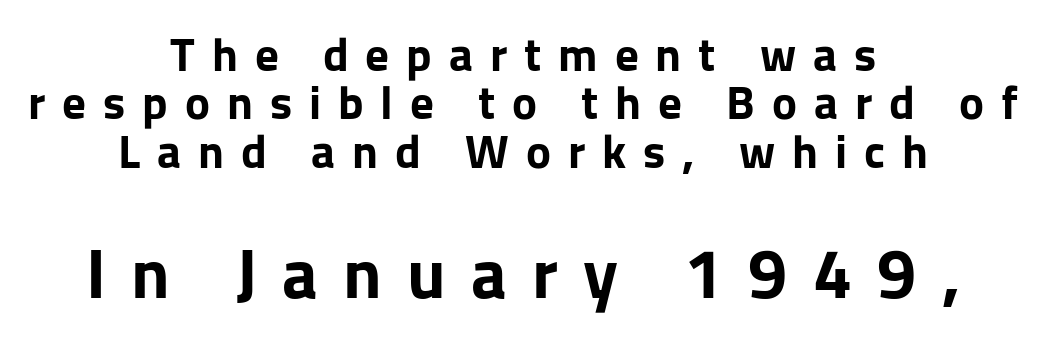
The image shows 70 px bold sans-serif type, upright; set centered, tight line spacing (1.03x), unusually wide letter spacing (+0.36 em), not underlined; the second (bottom) block is 1.49x larger; low stroke contrast and a medium x-height.
